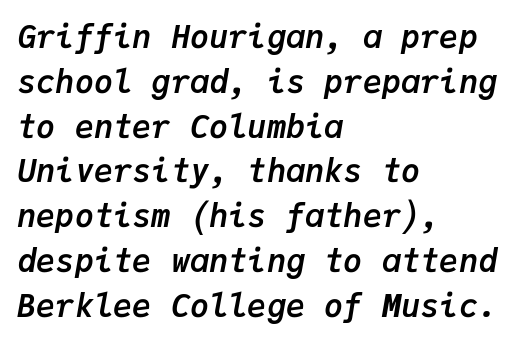
Q: Is the text bold? A: Yes.
Q: Is the text italic (slanted)? A: Yes, it leans right by about 9 degrees.
Q: Is the text underlined? A: No.
Q: How is the paragraph aligned? A: Left-aligned.
Q: Is the spacing between letters normal or unusually wide? A: Normal.
Q: Is the spacing between lines tight, normal or loose? A: Normal.
Q: Width (condensed, normal, or wide)? A: Normal.
Q: Stroke contrast? A: Low.
Q: x-height? A: Medium.
Q: Monospaced? A: Yes.
